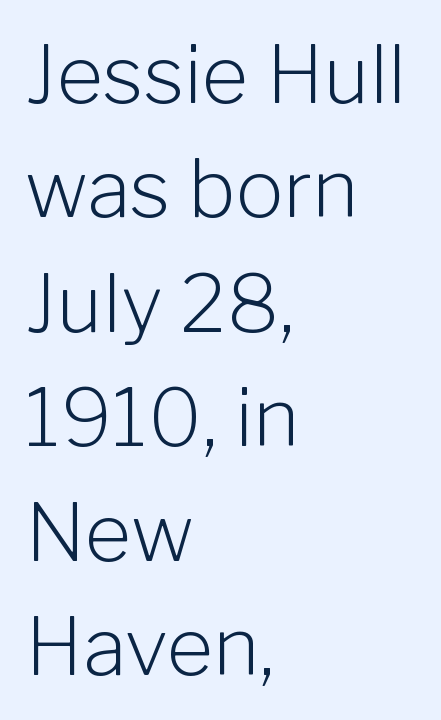
Q: Is the text bold? A: No.
Q: Is the text italic (slanted)? A: No, it is upright.
Q: Is the typeface a serif or a sans-serif typeface? A: Sans-serif.
Q: Is the text underlined? A: No.
Q: How is the paragraph aligned? A: Left-aligned.
Q: Is the spacing between letters normal or unusually wide? A: Normal.
Q: Is the spacing between lines tight, normal or loose? A: Normal.
Q: Width (condensed, normal, or wide)? A: Normal.
Q: Stroke contrast? A: Low.
Q: x-height? A: Medium.
Q: Monospaced? A: No.
